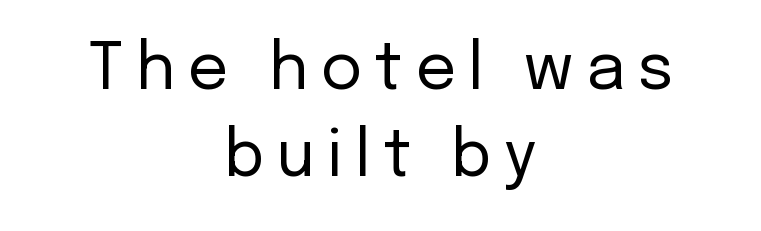
The strokes are not fattened; the text isn't bold. Designer's note — italics off, roman on. The rendering uses a moderate line-height, typical for paragraphs. The letters advance in unequal steps, a hallmark of proportional type. The rag falls on both sides of this text block equally.
